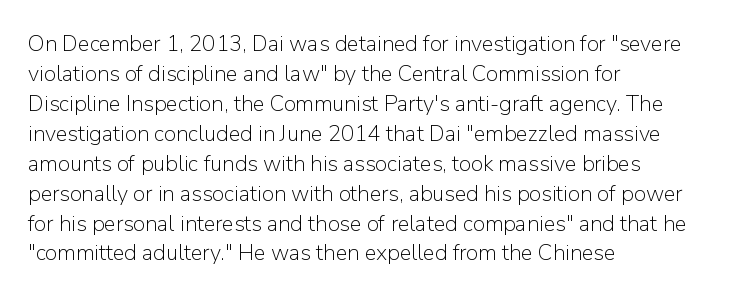
{"italic": "no", "bold": "no", "underline": "no", "align": "left", "line_spacing": "normal", "line_spacing_ratio": 1.36, "letter_spacing": "normal", "letter_spacing_em": 0.0, "glyph_px": 22}
